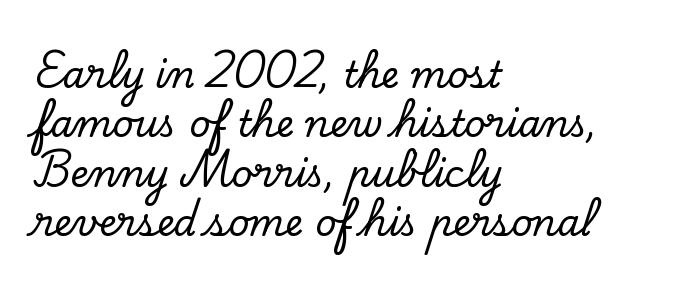
Q: Is the text italic (slanted)? A: Yes.
Q: Is the typeface a serif or a sans-serif typeface? A: Serif.
Q: Is the text underlined? A: No.
Q: How is the paragraph aligned? A: Left-aligned.
Q: Is the spacing between letters normal or unusually wide? A: Normal.
Q: Is the spacing between lines tight, normal or loose? A: Normal.
Q: Width (condensed, normal, or wide)? A: Normal.
Q: Stroke contrast? A: Low.
Q: x-height? A: Small.
Q: Monospaced? A: No.
